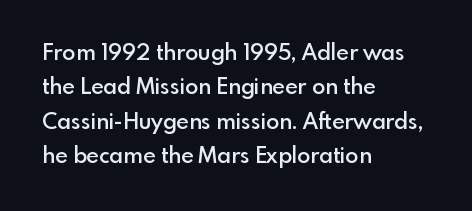
Q: Is the text bold? A: Semi-bold.
Q: Is the text italic (slanted)? A: No, it is upright.
Q: Is the text underlined? A: No.
Q: How is the paragraph aligned? A: Left-aligned.
Q: Is the spacing between letters normal or unusually wide? A: Normal.
Q: Is the spacing between lines tight, normal or loose? A: Normal.
